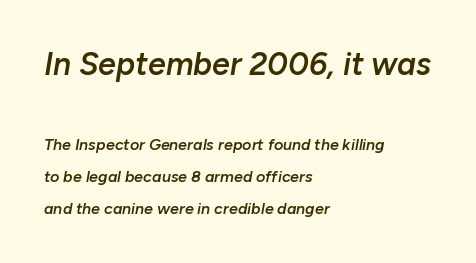
Q: Is the text bold? A: Semi-bold.
Q: Is the text italic (slanted)? A: Yes, it leans right by about 10 degrees.
Q: Is the text underlined? A: No.
Q: How is the paragraph aligned? A: Left-aligned.
Q: Is the spacing between letters normal or unusually wide? A: Normal.
Q: Is the spacing between lines tight, normal or loose? A: Loose.
Q: Which block of text is set in a larger size, the first (top) or the second (bottom)? A: The first (top) one.
Q: Width (condensed, normal, or wide)? A: Normal.
Q: Stroke contrast? A: Low.
Q: x-height? A: Medium.
Q: Monospaced? A: No.
